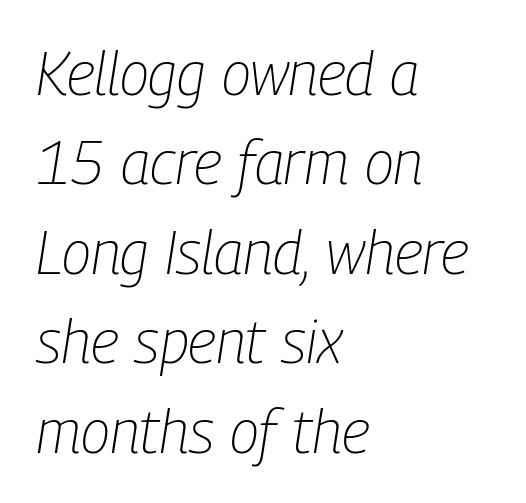
Horizontal bands of white between lines are of average thickness. Designer's note — italics engaged. Note the varied advance widths — an 'i' is clearly narrower than an 'm'. Clear beneath every line of the passage. Notice how the passage keeps a crisp vertical edge on the left only. The letterforms sit at book weight or below.
